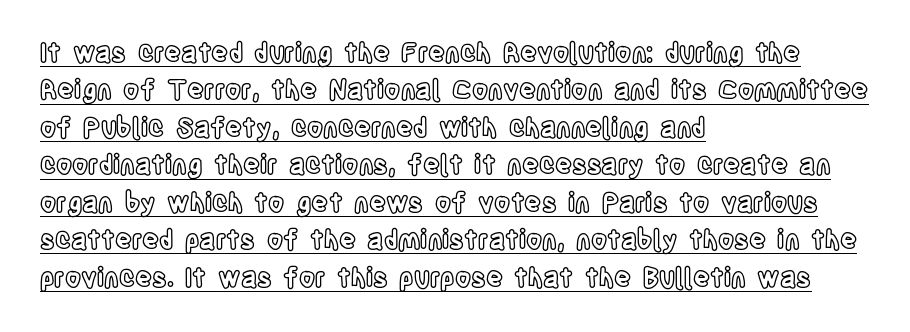
Q: Is the text italic (slanted)? A: No, it is upright.
Q: Is the text underlined? A: Yes.
Q: How is the paragraph aligned? A: Left-aligned.
Q: Is the spacing between letters normal or unusually wide? A: Normal.
Q: Is the spacing between lines tight, normal or loose? A: Normal.
